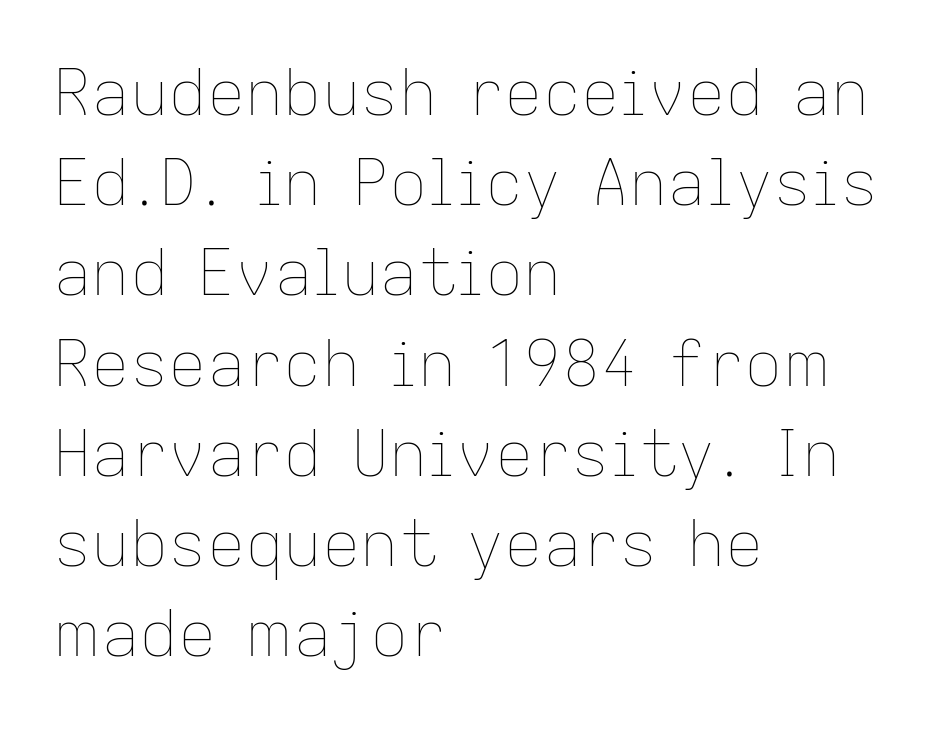
Q: Is the text bold? A: No.
Q: Is the text italic (slanted)? A: No, it is upright.
Q: Is the text underlined? A: No.
Q: How is the paragraph aligned? A: Left-aligned.
Q: Is the spacing between letters normal or unusually wide? A: Normal.
Q: Is the spacing between lines tight, normal or loose? A: Normal.
Q: Width (condensed, normal, or wide)? A: Normal.
Q: Stroke contrast? A: Low.
Q: x-height? A: Medium.
Q: Monospaced? A: No.
